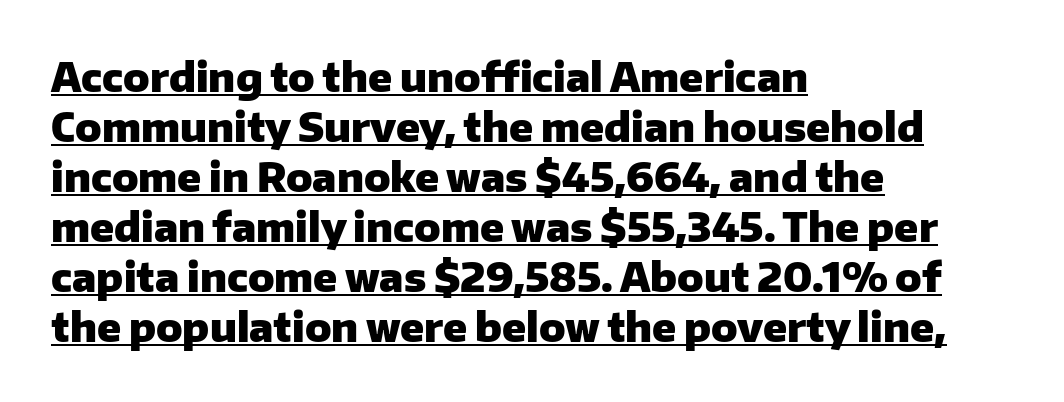
The image shows 39 px heavy sans-serif type, upright; set left-aligned, normal line spacing (1.28x), normal letter spacing, underlined; low stroke contrast and a medium x-height.
